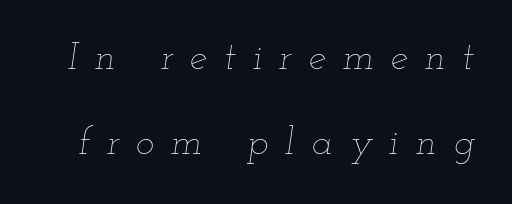
The image shows 39 px thin, wide type, italic (leaning right); set loose line spacing (2.19x), unusually wide letter spacing (+0.43 em), not underlined; low stroke contrast and a small x-height.
